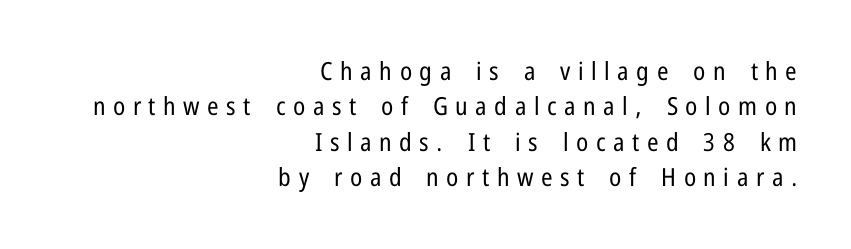
The image shows 25 px text type, upright; set right-aligned, normal line spacing (1.42x), unusually wide letter spacing (+0.3 em), not underlined.
